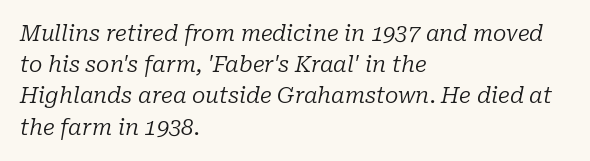
Q: Is the text bold? A: No.
Q: Is the text italic (slanted)? A: Yes, it leans right by about 10 degrees.
Q: Is the text underlined? A: No.
Q: How is the paragraph aligned? A: Left-aligned.
Q: Is the spacing between letters normal or unusually wide? A: Normal.
Q: Is the spacing between lines tight, normal or loose? A: Normal.
